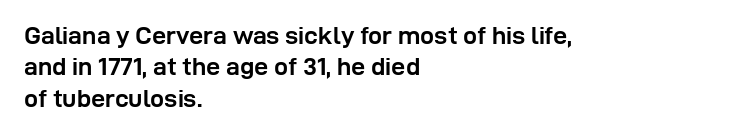
Q: Is the text bold? A: Yes.
Q: Is the text italic (slanted)? A: No, it is upright.
Q: Is the text underlined? A: No.
Q: How is the paragraph aligned? A: Left-aligned.
Q: Is the spacing between letters normal or unusually wide? A: Normal.
Q: Is the spacing between lines tight, normal or loose? A: Normal.
